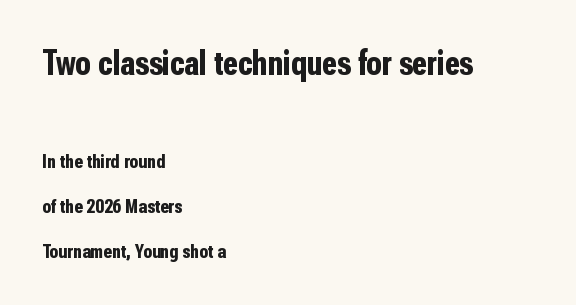
The letters advance in unequal steps, a hallmark of proportional type. I'd call this a sans setting — the letters go barefoot. As a designer I'd log this as weight 700, bold. Nope, not italic — everything's standing straight. Rule under the text: the space is simply empty.
